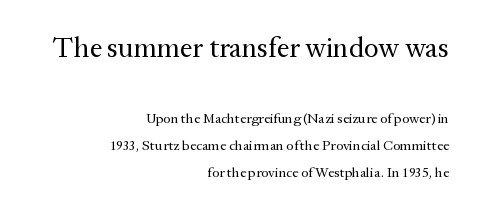
Q: Is the text bold? A: No.
Q: Is the text italic (slanted)? A: No, it is upright.
Q: Is the typeface a serif or a sans-serif typeface? A: Serif.
Q: Is the text underlined? A: No.
Q: How is the paragraph aligned? A: Right-aligned.
Q: Is the spacing between letters normal or unusually wide? A: Normal.
Q: Is the spacing between lines tight, normal or loose? A: Loose.
Q: Which block of text is set in a larger size, the first (top) or the second (bottom)? A: The first (top) one.
Q: Width (condensed, normal, or wide)? A: Normal.
Q: Stroke contrast? A: Medium.
Q: x-height? A: Medium.
Q: Monospaced? A: No.
